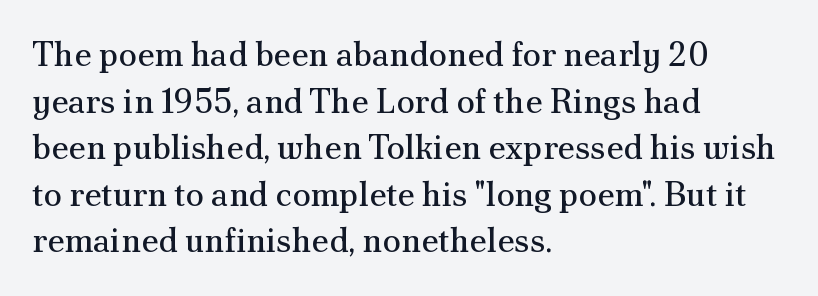
{"serif": "yes", "italic": "no", "bold": "no", "weight": "regular", "width": "normal", "stroke_contrast": "medium", "x_height": "small", "monospaced": "no", "underline": "no", "align": "left", "line_spacing": "normal", "line_spacing_ratio": 1.37, "letter_spacing": "normal", "letter_spacing_em": 0.0, "glyph_px": 34}
